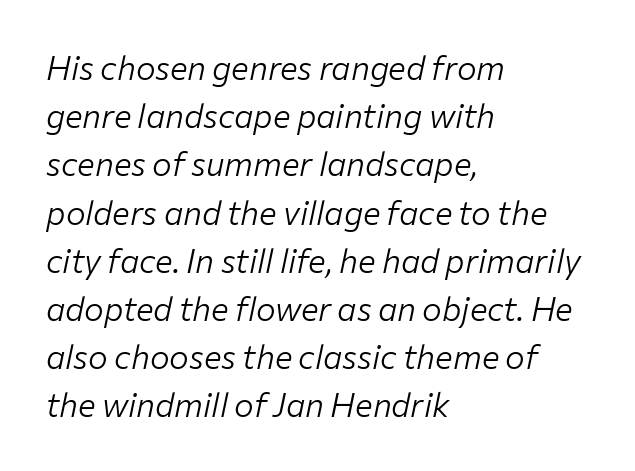
Q: Is the text bold? A: No.
Q: Is the text italic (slanted)? A: Yes, it leans right by about 12 degrees.
Q: Is the text underlined? A: No.
Q: How is the paragraph aligned? A: Left-aligned.
Q: Is the spacing between letters normal or unusually wide? A: Normal.
Q: Is the spacing between lines tight, normal or loose? A: Normal.
Q: Width (condensed, normal, or wide)? A: Normal.
Q: Stroke contrast? A: Low.
Q: x-height? A: Medium.
Q: Monospaced? A: No.
